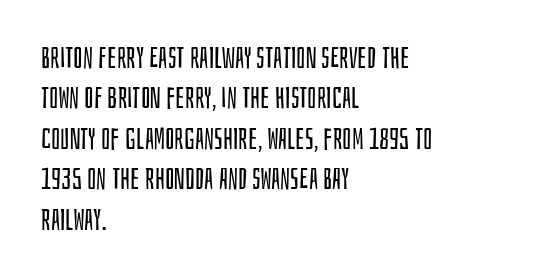
The typesetter chose a ragged-right arrangement here. Proportional: the letters do not fall into vertical columns. Observe the ordinary spacing: letters are neighbours, not strangers. Any mark beneath the type? The region is blank. The block of text has a typical density, with ordinary space between rows. The type family on display is of the sans-serif kind.
